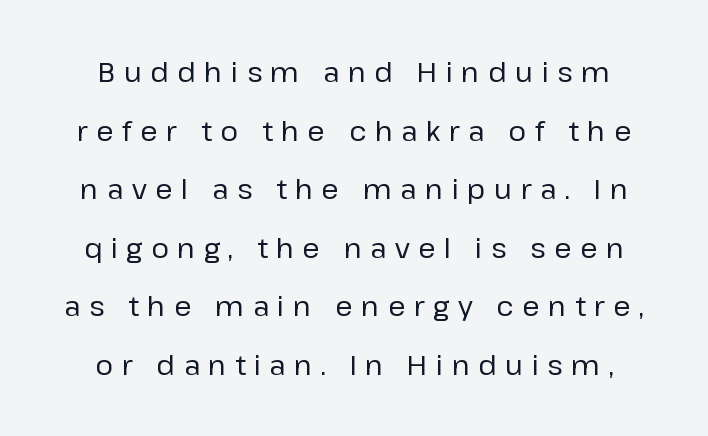
The image shows 28 px regular-weight sans-serif type, upright; set loose line spacing (2.09x), unusually wide letter spacing (+0.3 em), not underlined; low stroke contrast and a medium x-height.
